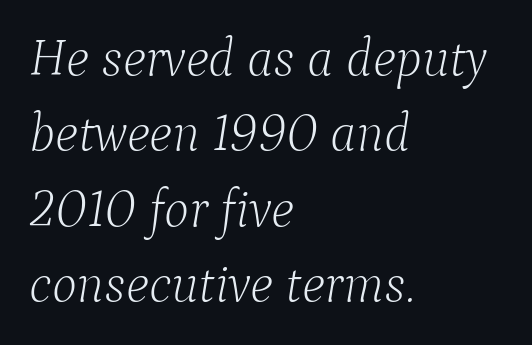
The image shows 53 px light serif type, italic (leaning right); set left-aligned, normal line spacing (1.42x), normal letter spacing, not underlined; low stroke contrast and a medium x-height.
